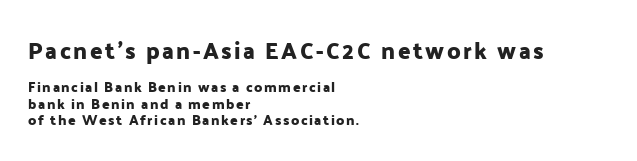
Q: Is the text italic (slanted)? A: No, it is upright.
Q: Is the text underlined? A: No.
Q: How is the paragraph aligned? A: Left-aligned.
Q: Which block of text is set in a larger size, the first (top) or the second (bottom)? A: The first (top) one.
